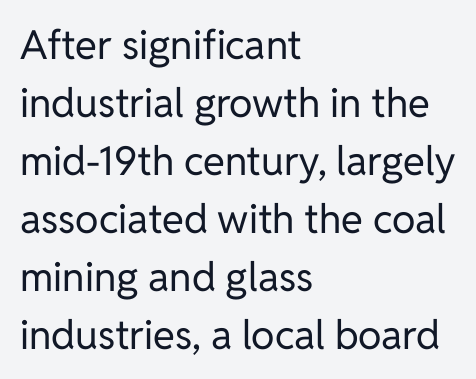
The compositor pushed each line to the left boundary. Character widths vary here, with narrow letters taking less room than wide ones. Designer's note — italics off, roman on. Each letter's strokes conclude bluntly, with no projecting serifs. The characters are drawn with everyday or finer stroke widths.
